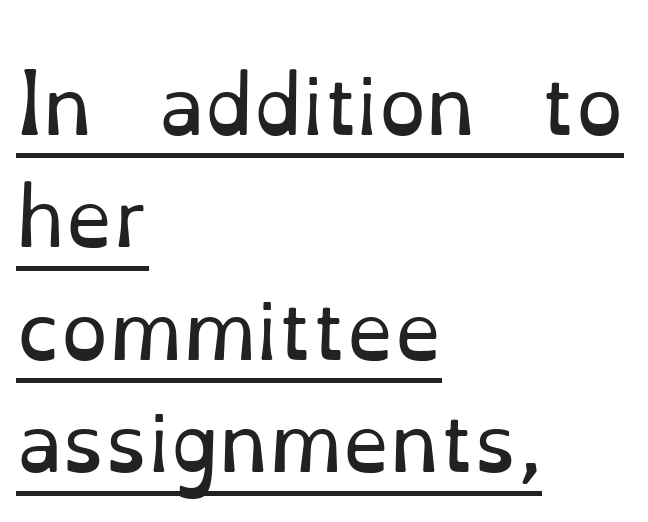
{"serif": "yes", "italic": "no", "bold": "no", "weight": "regular", "width": "normal", "stroke_contrast": "low", "x_height": "small", "monospaced": "no", "underline": "yes", "align": "left", "line_spacing": "normal", "line_spacing_ratio": 1.48, "letter_spacing": "normal", "letter_spacing_em": 0.0, "glyph_px": 76}
